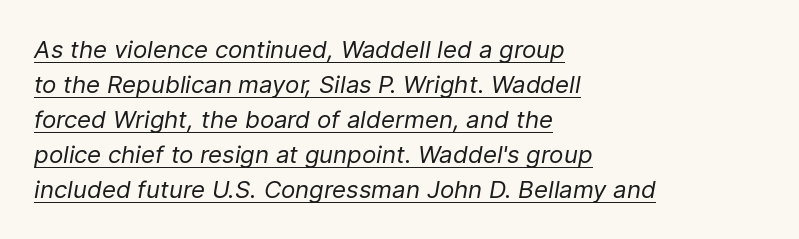
{"italic": "yes", "lean": "right", "slant_degrees": 9, "bold": "no", "underline": "yes", "align": "left", "line_spacing": "normal", "line_spacing_ratio": 1.46, "letter_spacing": "normal", "letter_spacing_em": 0.0, "glyph_px": 24}
